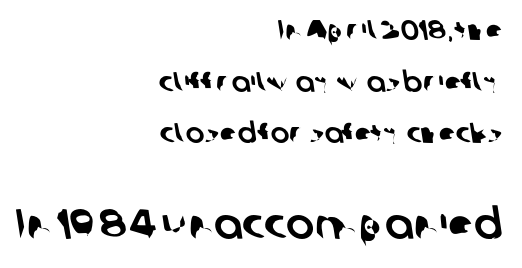
The image shows 42 px sans-serif type; set right-aligned, line spacing 1.84x, normal letter spacing, not underlined; the second (bottom) block is 1.5x larger; low stroke contrast and a medium x-height.
